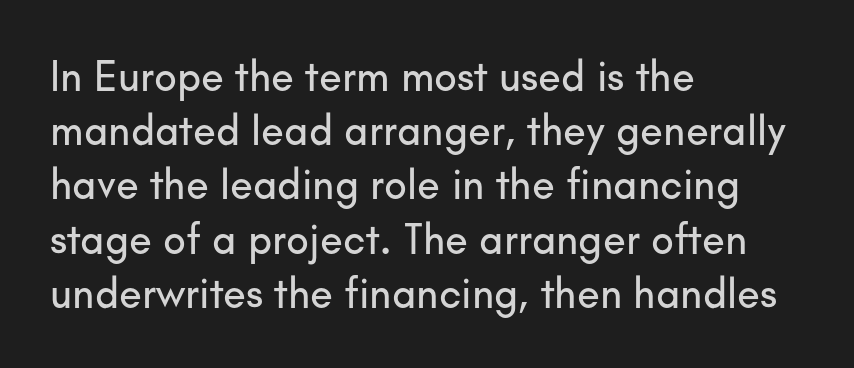
{"serif": "no", "italic": "no", "width": "normal", "stroke_contrast": "low", "x_height": "small", "monospaced": "no", "underline": "no", "align": "left", "line_spacing": "normal", "line_spacing_ratio": 1.29, "letter_spacing": "normal", "letter_spacing_em": 0.0, "glyph_px": 42}
